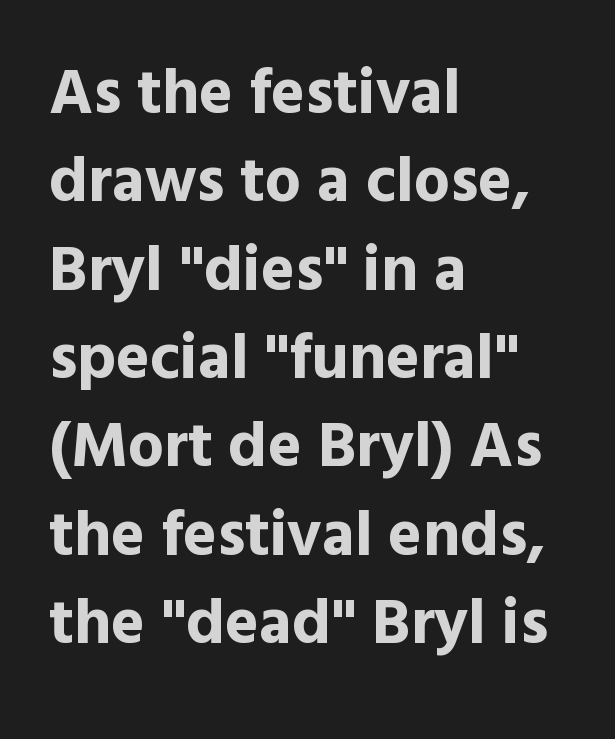
The vertical gap from one line to the next is medium. These lines are rendered in a variable-pitch font. Upright lettering throughout. The face used here is a sans, in the tradition of grotesques and geometrics. How heavy is the stroke? Heavy — this is a bold.
